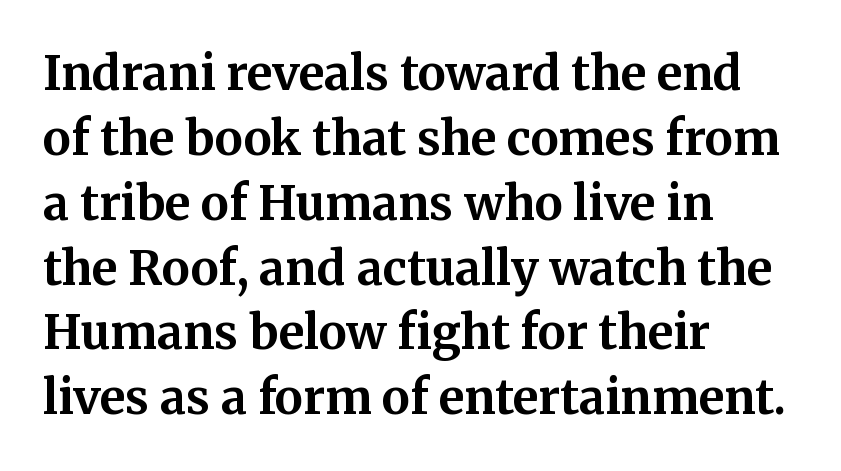
The image shows 47 px bold serif type, upright; set left-aligned, normal line spacing (1.38x), normal letter spacing, not underlined; medium stroke contrast and a medium x-height.
